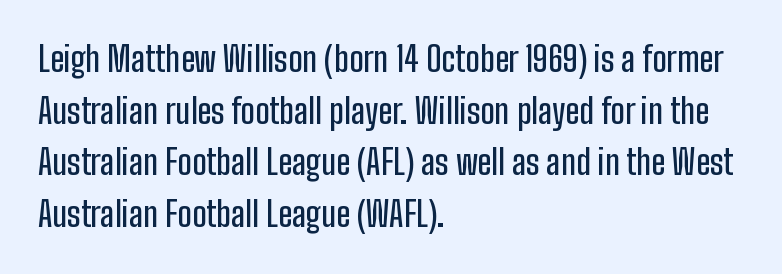
{"serif": "no", "italic": "no", "width": "condensed", "stroke_contrast": "low", "x_height": "medium", "monospaced": "no", "underline": "no", "align": "left", "line_spacing": "normal", "line_spacing_ratio": 1.52, "letter_spacing": "normal", "letter_spacing_em": 0.0, "glyph_px": 34}
